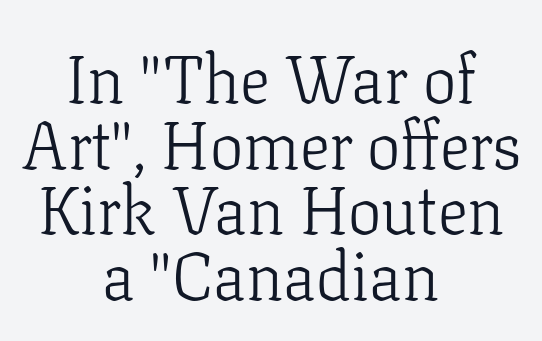
{"serif": "yes", "italic": "no", "bold": "no", "weight": "light", "width": "normal", "stroke_contrast": "low", "x_height": "medium", "monospaced": "no", "underline": "no", "align": "center", "line_spacing": "tight", "line_spacing_ratio": 0.98, "letter_spacing": "normal", "letter_spacing_em": 0.0, "glyph_px": 67}
